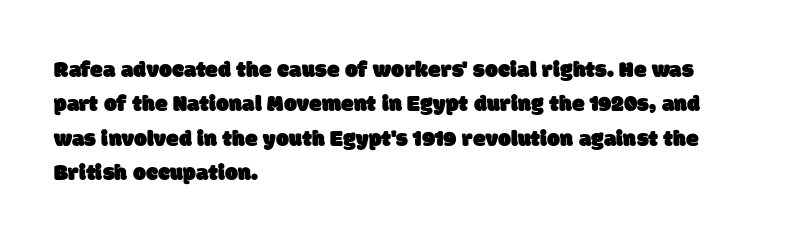
{"underline": "no", "align": "left", "line_spacing": "normal", "line_spacing_ratio": 1.49, "letter_spacing": "normal", "letter_spacing_em": 0.0, "glyph_px": 23}
